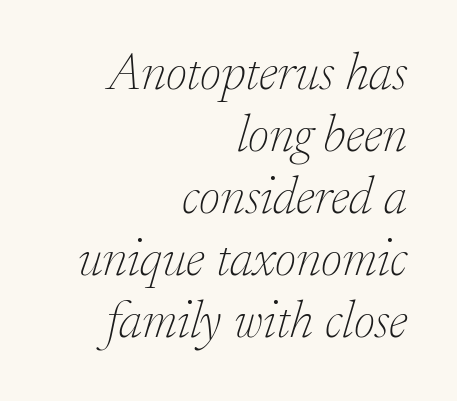
{"serif": "yes", "italic": "yes", "lean": "right", "slant_degrees": 17, "bold": "no", "weight": "thin", "width": "normal", "stroke_contrast": "low", "x_height": "small", "monospaced": "no", "underline": "no", "align": "right", "line_spacing_ratio": 1.19, "letter_spacing": "normal", "letter_spacing_em": 0.0, "glyph_px": 52}
